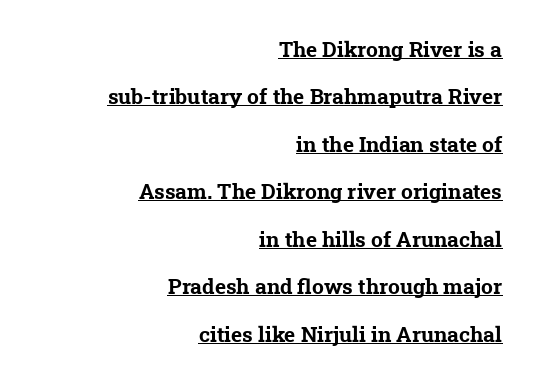
The vertical gap from one line to the next is large. The rendering anchors every line to the right-hand side. A full-strength bold gives these letters their thick strokes. Is the letter spacing exaggerated? No — it looks like the ordinary default.
